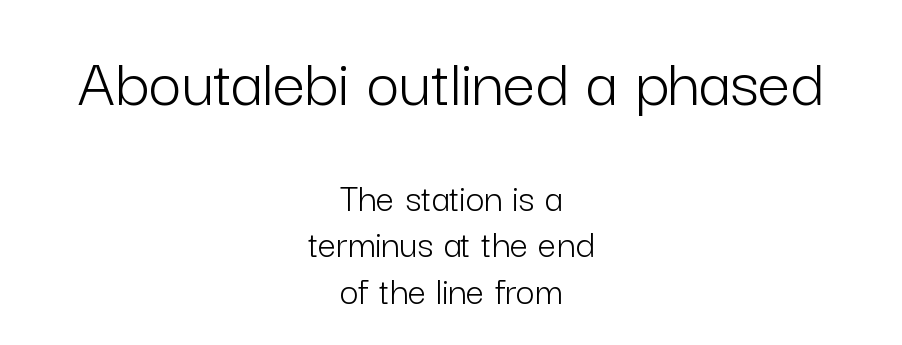
{"serif": "no", "italic": "no", "bold": "no", "weight": "light", "width": "normal", "stroke_contrast": "low", "x_height": "medium", "monospaced": "no", "underline": "no", "align": "center", "line_spacing": "tight", "line_spacing_ratio": 1.13, "letter_spacing": "normal", "letter_spacing_em": 0.0, "larger_block": "first", "size_ratio": 1.76, "glyph_px": 72}
